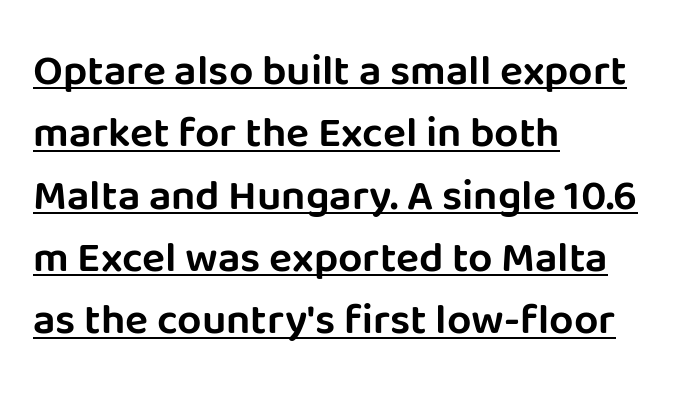
The image shows 43 px sans-serif type, upright; set left-aligned, normal line spacing (1.45x), normal letter spacing, underlined; low stroke contrast and a large x-height.
